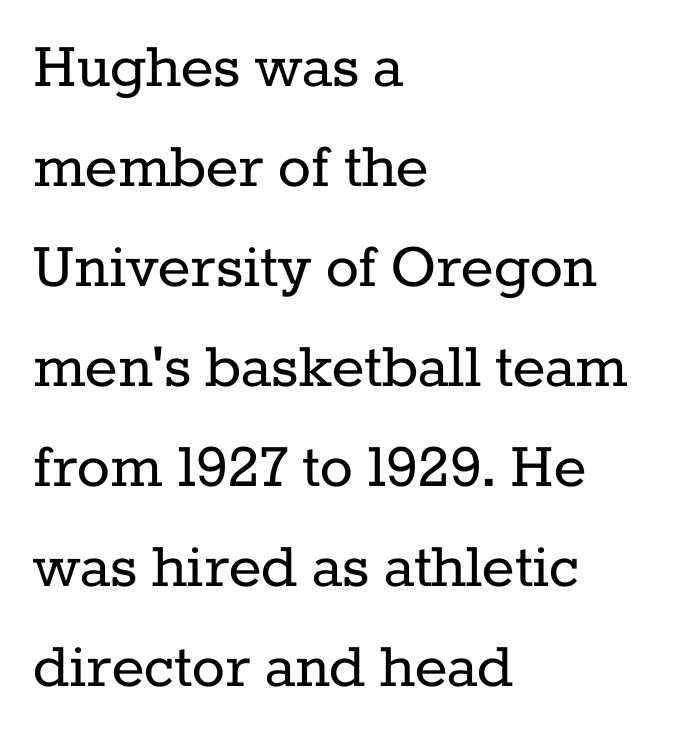
A serif font was chosen for this passage. Compared with a typical body face, this is equally light or lighter still. Students, note that the glyphs here touch the page at normal intervals. Visually the block forms a straight wall on the left and a jagged coastline on the right.
